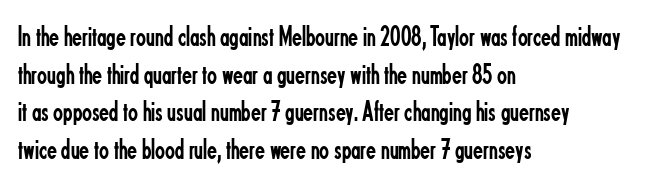
{"serif": "no", "italic": "no", "bold": "no", "weight": "regular", "width": "condensed", "stroke_contrast": "low", "x_height": "small", "monospaced": "no", "underline": "no", "align": "left", "line_spacing": "normal", "line_spacing_ratio": 1.3, "letter_spacing": "normal", "letter_spacing_em": 0.0, "glyph_px": 29}
